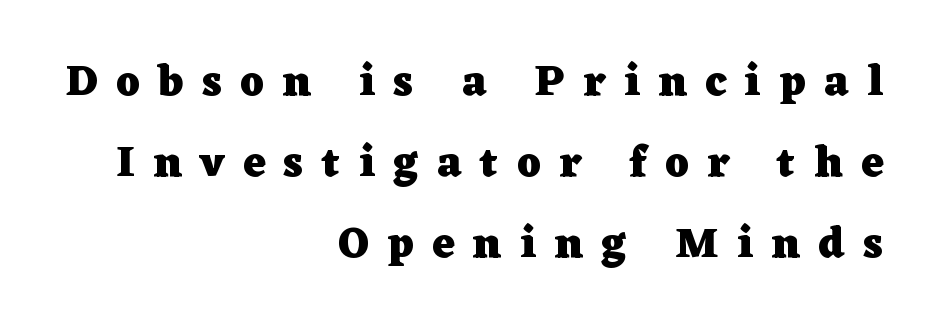
{"serif": "yes", "italic": "no", "bold": "yes", "weight": "heavy", "width": "wide", "stroke_contrast": "low", "x_height": "medium", "monospaced": "no", "underline": "no", "align": "right", "line_spacing_ratio": 1.88, "letter_spacing": "wide", "letter_spacing_em": 0.43, "glyph_px": 43}
